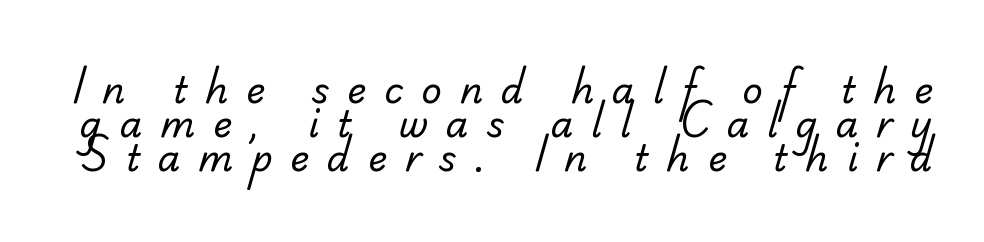
You can tell from the bare stems that sans-serif type was used. This sample has the flowing, uneven cadence of proportional lettering. Descender tails drop into unmarked territory. Spacing between characters has been opened up far beyond the box default.
